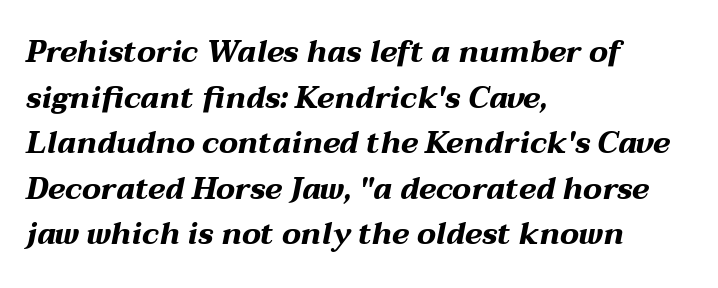
The image shows 30 px bold, wide type, italic (leaning right); set left-aligned, normal line spacing (1.52x), normal letter spacing, not underlined; medium stroke contrast and a medium x-height.
